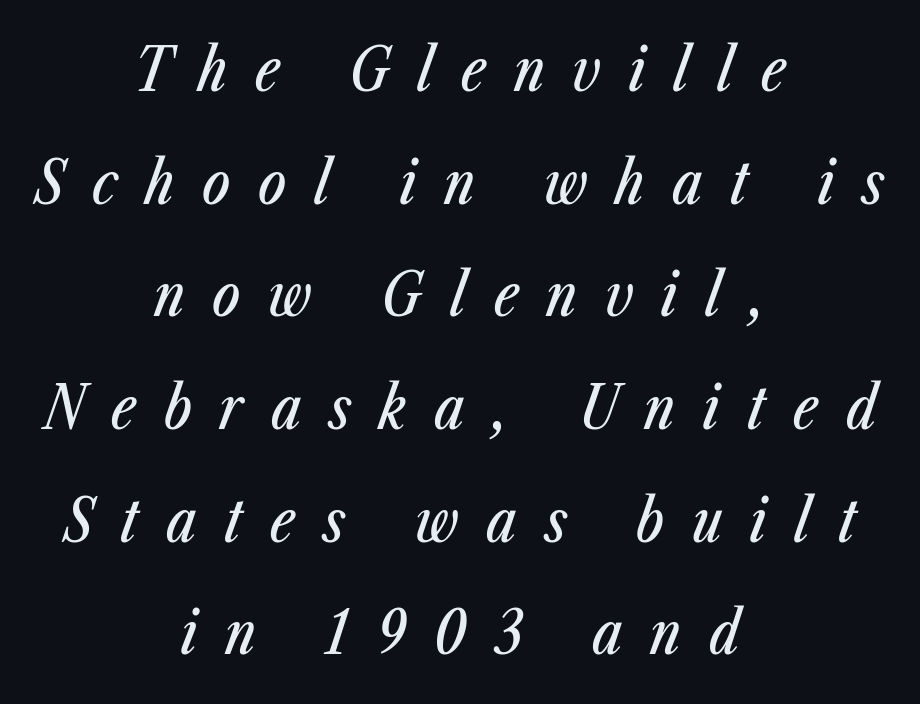
Q: Is the text italic (slanted)? A: Yes, it leans right by about 23 degrees.
Q: Is the text underlined? A: No.
Q: How is the paragraph aligned? A: Centered.
Q: Is the spacing between letters normal or unusually wide? A: Unusually wide.
Q: Is the spacing between lines tight, normal or loose? A: Loose.
Q: Width (condensed, normal, or wide)? A: Condensed.
Q: Stroke contrast? A: Low.
Q: x-height? A: Medium.
Q: Monospaced? A: No.
